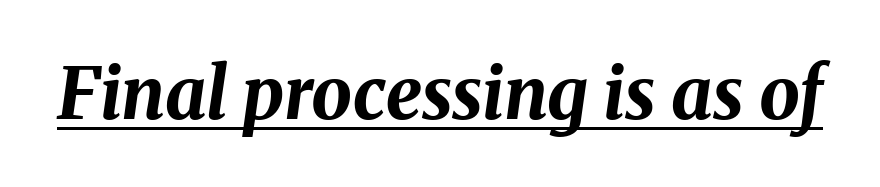
{"italic": "yes", "lean": "right", "slant_degrees": 8, "bold": "yes", "weight": "bold", "width": "normal", "stroke_contrast": "medium", "x_height": "medium", "monospaced": "no", "underline": "yes", "letter_spacing": "normal", "letter_spacing_em": 0.0, "glyph_px": 72}
